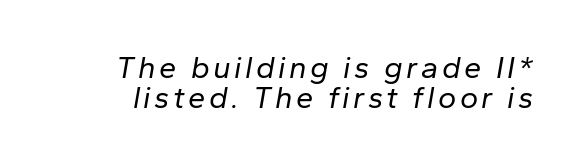
{"italic": "yes", "lean": "right", "slant_degrees": 10, "bold": "no", "weight": "regular", "width": "normal", "stroke_contrast": "low", "x_height": "medium", "monospaced": "no", "underline": "no", "line_spacing": "tight", "line_spacing_ratio": 0.96, "glyph_px": 31}
